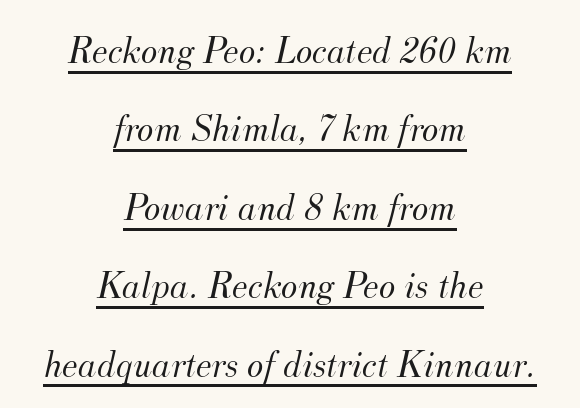
{"serif": "yes", "italic": "yes", "lean": "right", "slant_degrees": 12, "bold": "no", "weight": "light", "width": "normal", "stroke_contrast": "medium", "x_height": "small", "monospaced": "no", "underline": "yes", "align": "center", "line_spacing": "loose", "line_spacing_ratio": 2.01, "letter_spacing": "normal", "letter_spacing_em": 0.0, "glyph_px": 39}
